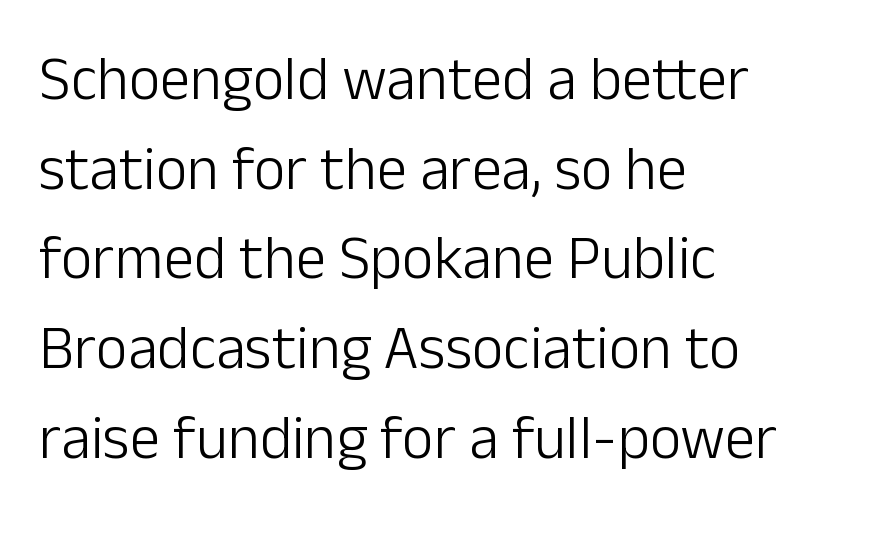
The glyphs are unaccompanied by any horizontal stroke below them. Ascenders rise straight up at ninety degrees. Think of a printed novel: that variable character pitch is what you see here. The leading is moderate, giving the passage an even texture.
